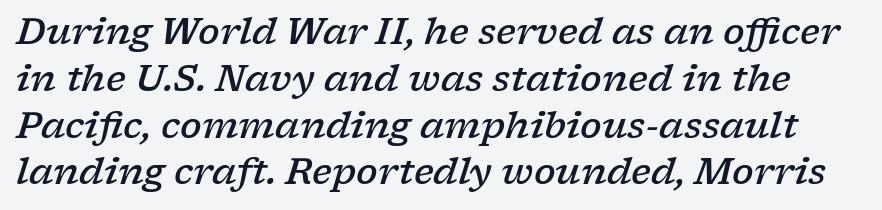
Tracking value appears to be zero — textbook default spacing. Spacing verdict: proportional, widths tailored to each character. This is the in-between weight designers call semibold or demi. This rendering features lettering with no underline.
